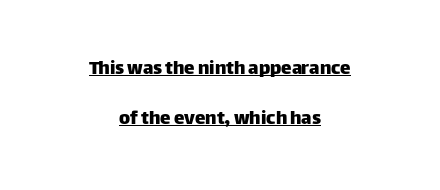
The image shows 21 px text type, upright; set centered, loose line spacing (2.36x), normal letter spacing, underlined.
